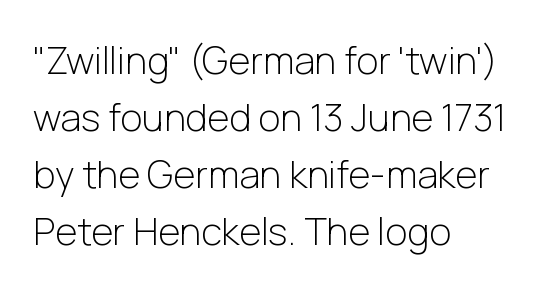
Q: Is the text bold? A: No.
Q: Is the text italic (slanted)? A: No, it is upright.
Q: Is the typeface a serif or a sans-serif typeface? A: Sans-serif.
Q: Is the text underlined? A: No.
Q: How is the paragraph aligned? A: Left-aligned.
Q: Is the spacing between letters normal or unusually wide? A: Normal.
Q: Is the spacing between lines tight, normal or loose? A: Normal.
Q: Width (condensed, normal, or wide)? A: Normal.
Q: Stroke contrast? A: Low.
Q: x-height? A: Medium.
Q: Monospaced? A: No.
